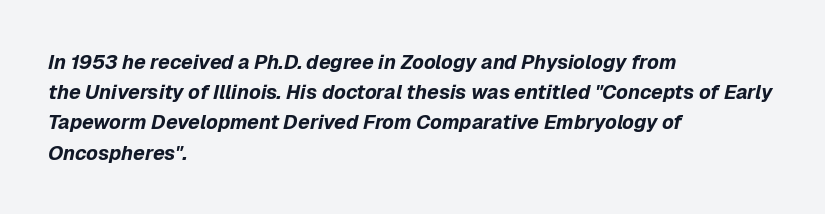
{"italic": "yes", "lean": "right", "slant_degrees": 12, "bold": "yes", "underline": "no", "align": "left", "line_spacing": "normal", "line_spacing_ratio": 1.51, "letter_spacing": "normal", "letter_spacing_em": 0.0, "glyph_px": 20}
